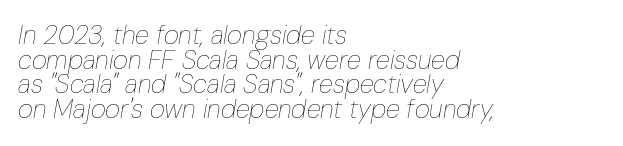
The image shows 26 px text type, italic (leaning right); set left-aligned, tight line spacing (0.95x), normal letter spacing, not underlined.
